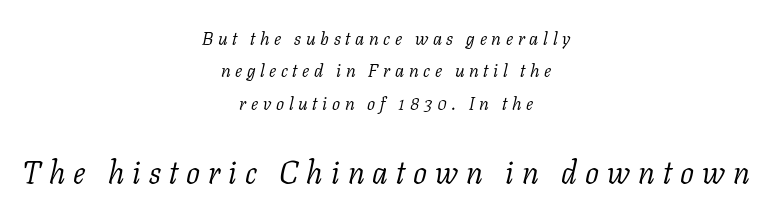
Q: Is the text bold? A: No.
Q: Is the text italic (slanted)? A: Yes, it leans right by about 11 degrees.
Q: Is the typeface a serif or a sans-serif typeface? A: Serif.
Q: Is the text underlined? A: No.
Q: How is the paragraph aligned? A: Centered.
Q: Is the spacing between letters normal or unusually wide? A: Unusually wide.
Q: Which block of text is set in a larger size, the first (top) or the second (bottom)? A: The second (bottom) one.
Q: Width (condensed, normal, or wide)? A: Normal.
Q: Stroke contrast? A: Low.
Q: x-height? A: Medium.
Q: Monospaced? A: No.
